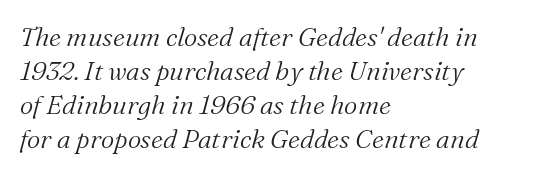
Q: Is the text bold? A: No.
Q: Is the text italic (slanted)? A: Yes, it leans right by about 16 degrees.
Q: Is the text underlined? A: No.
Q: How is the paragraph aligned? A: Left-aligned.
Q: Is the spacing between letters normal or unusually wide? A: Normal.
Q: Is the spacing between lines tight, normal or loose? A: Normal.
